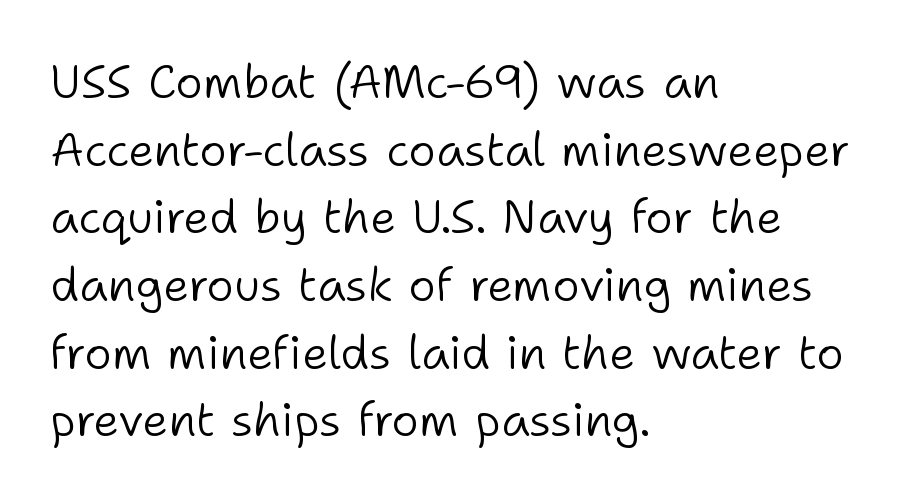
In terms of posture, this sample is upright. Teacher's note: observe the even left margin — that is flush-left alignment. Descenders are the only things crossing below the line. The rendering uses natural spacing where letterforms have individual widths. Stroke terminals: plain, sans-serif. A normal amount of white space separates one row of letters from the next.
